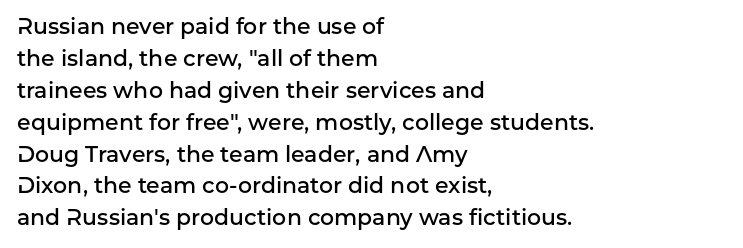
Q: Is the text bold? A: Semi-bold.
Q: Is the text italic (slanted)? A: No, it is upright.
Q: Is the text underlined? A: No.
Q: How is the paragraph aligned? A: Left-aligned.
Q: Is the spacing between letters normal or unusually wide? A: Normal.
Q: Is the spacing between lines tight, normal or loose? A: Normal.
